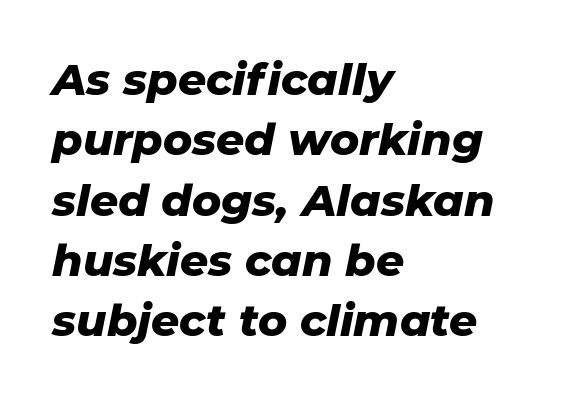
{"italic": "yes", "lean": "right", "slant_degrees": 11, "bold": "yes", "weight": "heavy", "width": "normal", "stroke_contrast": "low", "x_height": "medium", "monospaced": "no", "underline": "no", "align": "left", "line_spacing": "normal", "line_spacing_ratio": 1.37, "letter_spacing": "normal", "letter_spacing_em": 0.0, "glyph_px": 44}
